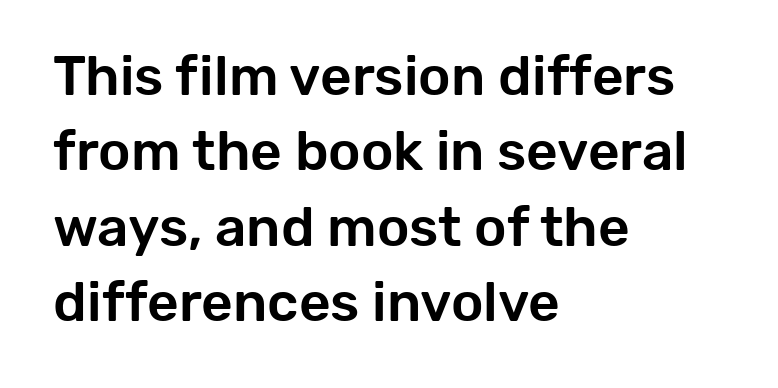
Q: Is the text italic (slanted)? A: No, it is upright.
Q: Is the typeface a serif or a sans-serif typeface? A: Sans-serif.
Q: Is the text underlined? A: No.
Q: How is the paragraph aligned? A: Left-aligned.
Q: Is the spacing between letters normal or unusually wide? A: Normal.
Q: Is the spacing between lines tight, normal or loose? A: Normal.
Q: Width (condensed, normal, or wide)? A: Normal.
Q: Stroke contrast? A: Low.
Q: x-height? A: Medium.
Q: Monospaced? A: No.
